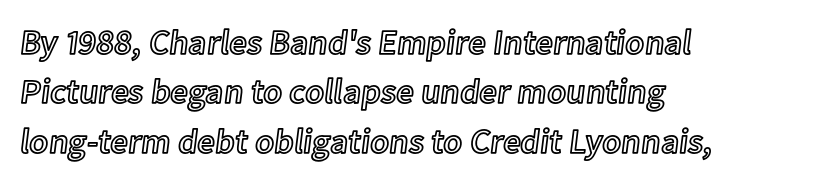
Q: Is the text italic (slanted)? A: Yes.
Q: Is the text underlined? A: No.
Q: How is the paragraph aligned? A: Left-aligned.
Q: Is the spacing between letters normal or unusually wide? A: Normal.
Q: Is the spacing between lines tight, normal or loose? A: Normal.
Q: Width (condensed, normal, or wide)? A: Normal.
Q: x-height? A: Medium.
Q: Monospaced? A: No.
